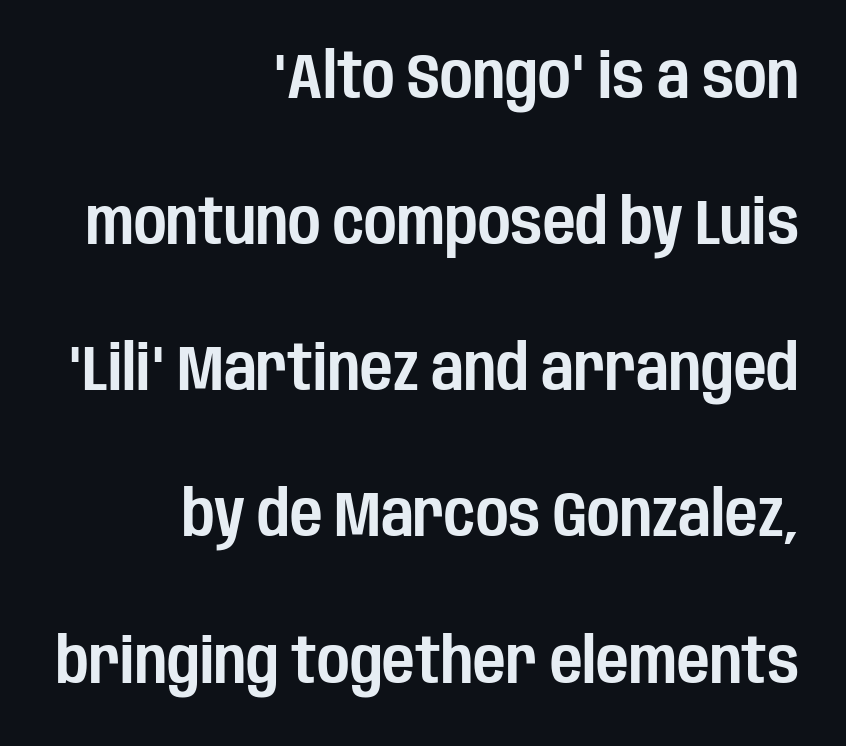
Q: Is the text italic (slanted)? A: No, it is upright.
Q: Is the typeface a serif or a sans-serif typeface? A: Sans-serif.
Q: Is the text underlined? A: No.
Q: How is the paragraph aligned? A: Right-aligned.
Q: Is the spacing between letters normal or unusually wide? A: Normal.
Q: Is the spacing between lines tight, normal or loose? A: Loose.
Q: Width (condensed, normal, or wide)? A: Condensed.
Q: Stroke contrast? A: Low.
Q: x-height? A: Large.
Q: Monospaced? A: No.
